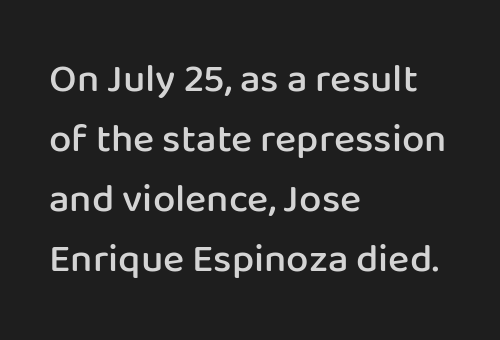
{"serif": "no", "italic": "no", "bold": "semi", "weight": "semibold", "width": "normal", "stroke_contrast": "low", "x_height": "medium", "monospaced": "no", "underline": "no", "align": "left", "line_spacing": "normal", "line_spacing_ratio": 1.5, "letter_spacing": "normal", "letter_spacing_em": 0.0, "glyph_px": 40}
